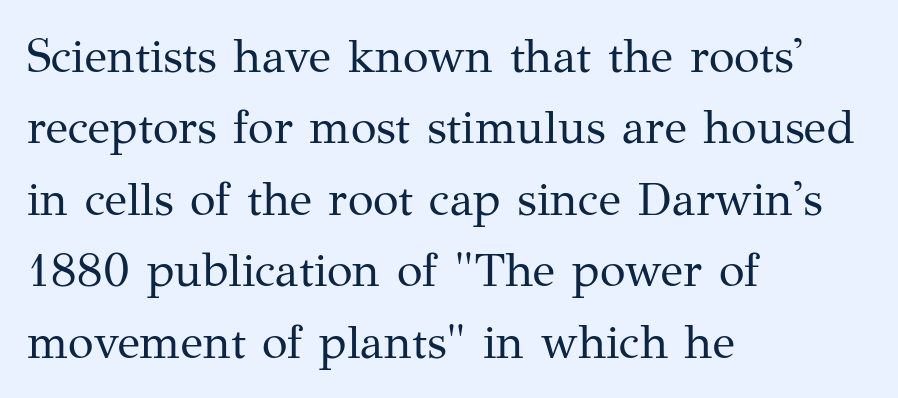
{"serif": "yes", "italic": "no", "bold": "no", "weight": "regular", "width": "normal", "stroke_contrast": "medium", "x_height": "medium", "monospaced": "no", "underline": "no", "align": "left", "line_spacing": "normal", "line_spacing_ratio": 1.52, "letter_spacing": "normal", "letter_spacing_em": 0.0, "glyph_px": 47}
